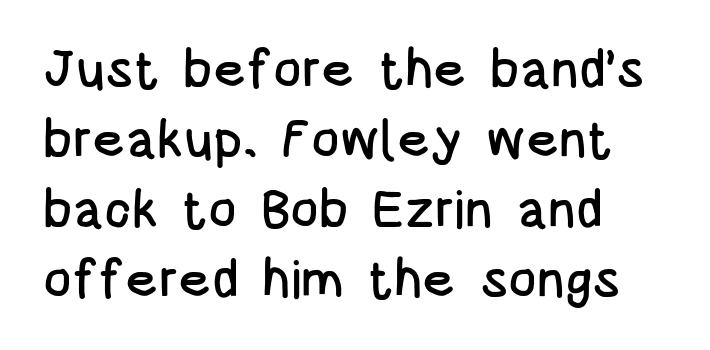
{"serif": "no", "italic": "no", "width": "condensed", "stroke_contrast": "low", "x_height": "large", "monospaced": "no", "underline": "no", "align": "left", "line_spacing": "normal", "line_spacing_ratio": 1.32, "letter_spacing": "normal", "letter_spacing_em": 0.0, "glyph_px": 53}
